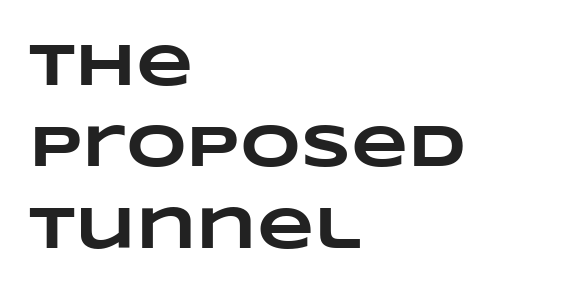
{"bold": "yes", "weight": "heavy", "width": "wide", "stroke_contrast": "low", "x_height": "large", "monospaced": "no", "underline": "no", "align": "left", "line_spacing": "normal", "line_spacing_ratio": 1.38, "letter_spacing": "normal", "letter_spacing_em": 0.0, "glyph_px": 59}
